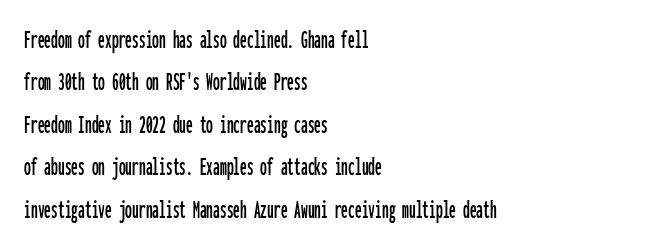
Successive baselines arrive at the customary interval. Tall strokes in this sample are plumb rather than angled. Where is the straight margin? On the left. Lines of text with bare space underneath. Each word holds together tightly as a unit, with standard inter-letter gaps.
